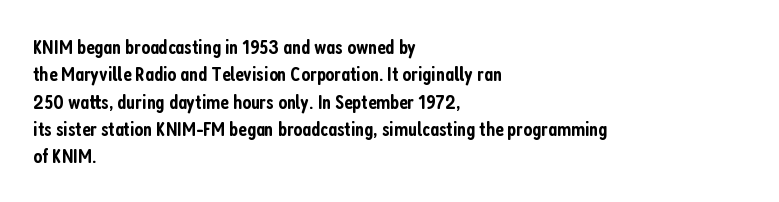
Q: Is the text bold? A: Semi-bold.
Q: Is the text italic (slanted)? A: No, it is upright.
Q: Is the text underlined? A: No.
Q: How is the paragraph aligned? A: Left-aligned.
Q: Is the spacing between letters normal or unusually wide? A: Normal.
Q: Is the spacing between lines tight, normal or loose? A: Normal.
